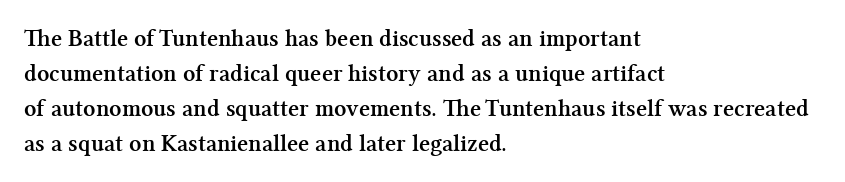
The image shows 24 px bold type, upright; set left-aligned, normal line spacing (1.46x), normal letter spacing, not underlined.
